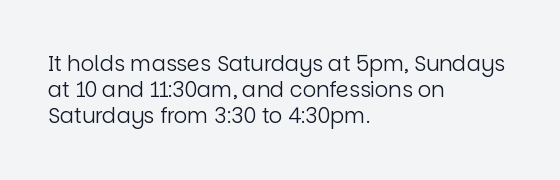
The typography opts for an upright posture over an oblique one. Unmarked baselines from the first word to the last. Students, note that the glyphs here touch the page at normal intervals. Which margin do the lines hug? The left one — the right edge is uneven. The typesetting does not lean heavy: it is not bold.
